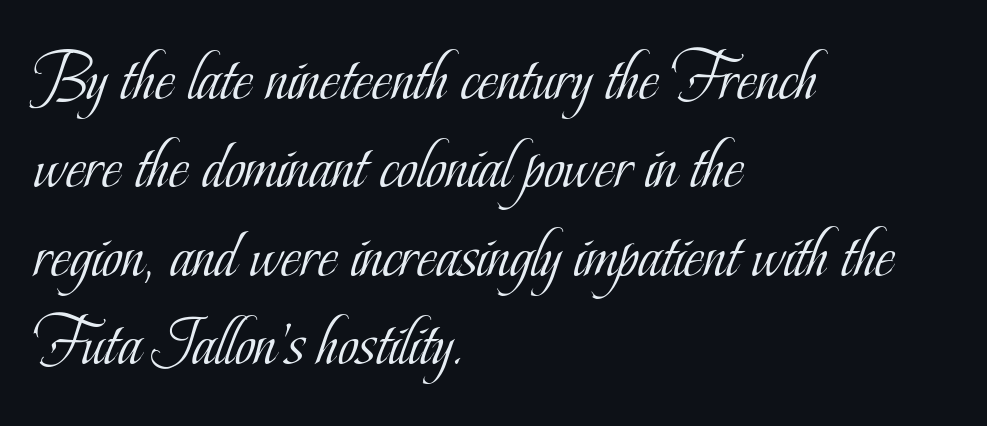
{"serif": "yes", "bold": "no", "weight": "light", "width": "condensed", "stroke_contrast": "low", "x_height": "small", "monospaced": "no", "underline": "no", "align": "left", "line_spacing": "normal", "line_spacing_ratio": 1.28, "letter_spacing": "normal", "letter_spacing_em": 0.0, "glyph_px": 69}
